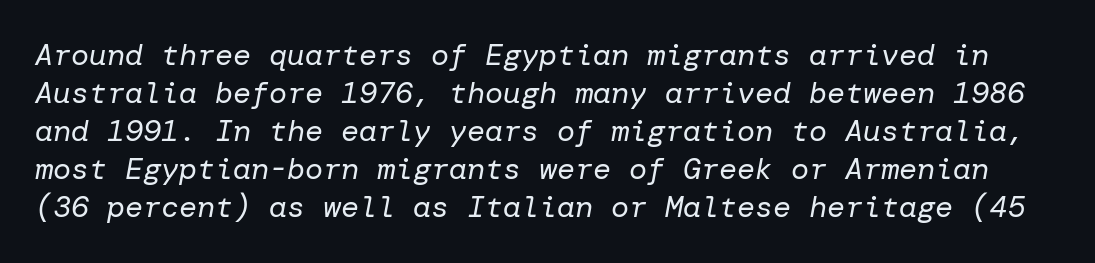
Weight: in the light-to-regular range. The font's italic variant was chosen for this text. Nobody drew a line under any word here. This rendering leaves character spacing at its baseline value. Summary of vertical rhythm: regular, with standard interline spacing.
